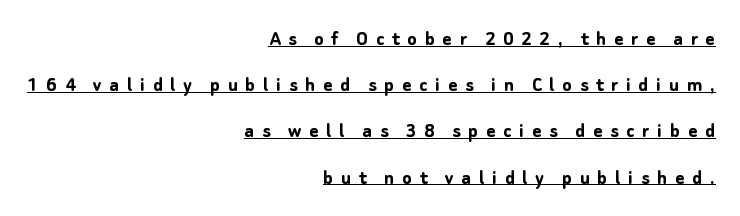
Q: Is the text bold? A: Yes.
Q: Is the text italic (slanted)? A: No, it is upright.
Q: Is the text underlined? A: Yes.
Q: How is the paragraph aligned? A: Right-aligned.
Q: Is the spacing between letters normal or unusually wide? A: Unusually wide.
Q: Is the spacing between lines tight, normal or loose? A: Loose.
